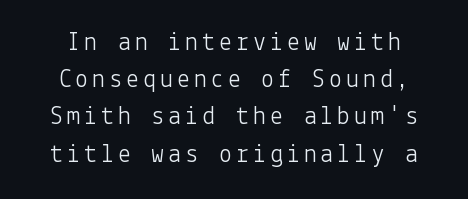
{"italic": "no", "bold": "no", "underline": "no", "line_spacing": "normal", "line_spacing_ratio": 1.43, "glyph_px": 26}
